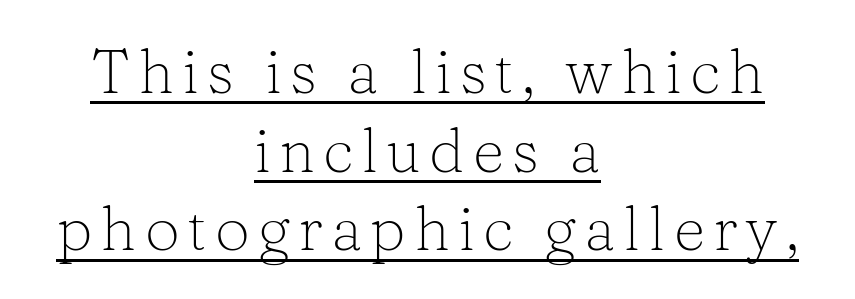
The image shows 62 px light serif type, upright; set centered, normal line spacing (1.27x), underlined; low stroke contrast and a medium x-height.
